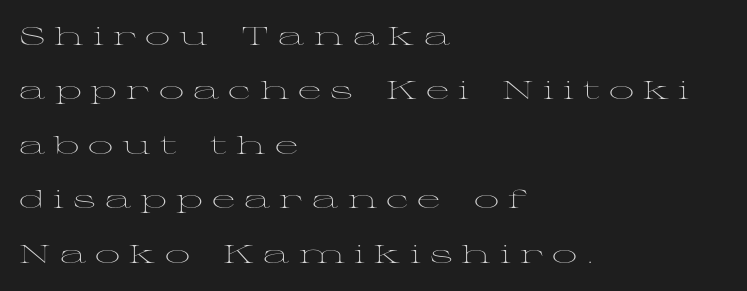
Tall strokes in this sample are plumb rather than angled. The strip under each line holds only bare page. Stem width sits at or under what a default text font uses. The lines are quadded left. Does extra space separate the letters? Yes, quite a lot of it.
